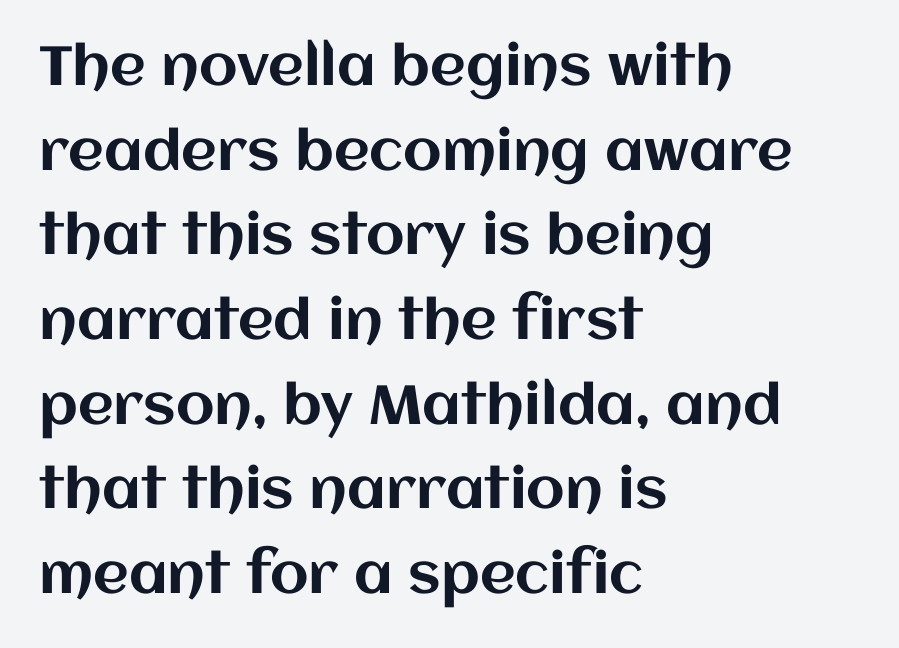
Q: Is the text italic (slanted)? A: No, it is upright.
Q: Is the text underlined? A: No.
Q: How is the paragraph aligned? A: Left-aligned.
Q: Is the spacing between letters normal or unusually wide? A: Normal.
Q: Is the spacing between lines tight, normal or loose? A: Normal.
Q: Width (condensed, normal, or wide)? A: Normal.
Q: Stroke contrast? A: Medium.
Q: x-height? A: Large.
Q: Monospaced? A: No.
